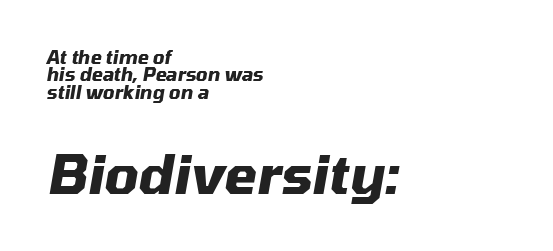
Q: Is the text bold? A: Yes.
Q: Is the text italic (slanted)? A: Yes, it leans right by about 10 degrees.
Q: Is the text underlined? A: No.
Q: How is the paragraph aligned? A: Left-aligned.
Q: Is the spacing between letters normal or unusually wide? A: Normal.
Q: Is the spacing between lines tight, normal or loose? A: Tight.
Q: Which block of text is set in a larger size, the first (top) or the second (bottom)? A: The second (bottom) one.
Q: Width (condensed, normal, or wide)? A: Normal.
Q: Stroke contrast? A: Medium.
Q: x-height? A: Medium.
Q: Monospaced? A: No.
